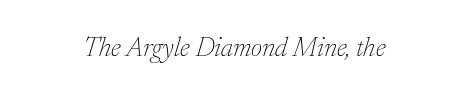
{"italic": "yes", "lean": "right", "slant_degrees": 17, "bold": "no", "underline": "no", "letter_spacing": "normal", "letter_spacing_em": 0.0, "glyph_px": 27}
